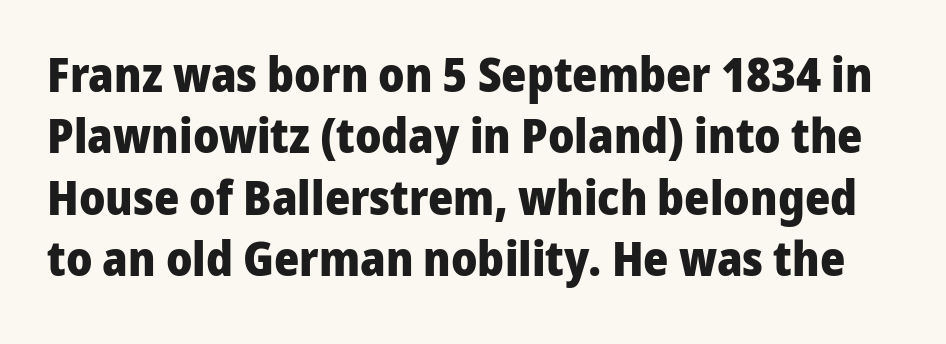
{"serif": "no", "italic": "no", "bold": "yes", "weight": "heavy", "width": "normal", "stroke_contrast": "low", "x_height": "medium", "monospaced": "no", "underline": "no", "line_spacing": "normal", "line_spacing_ratio": 1.28, "letter_spacing": "normal", "letter_spacing_em": 0.0, "glyph_px": 48}
